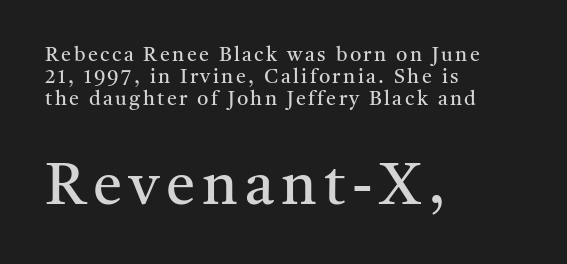
To sum up the face: it has serifs. Does the bottom block carry the larger type? Yes, it does. Upright lettering throughout. This sample has the flowing, uneven cadence of proportional lettering. Alignment: flush left.
